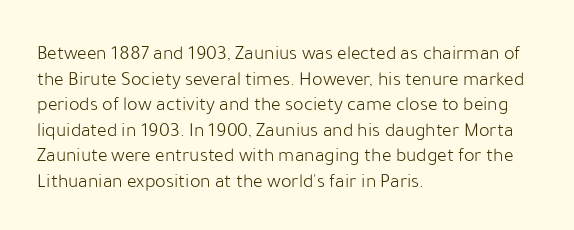
{"italic": "no", "bold": "no", "underline": "no", "align": "left", "line_spacing": "normal", "line_spacing_ratio": 1.28, "letter_spacing": "normal", "letter_spacing_em": 0.0, "glyph_px": 20}
